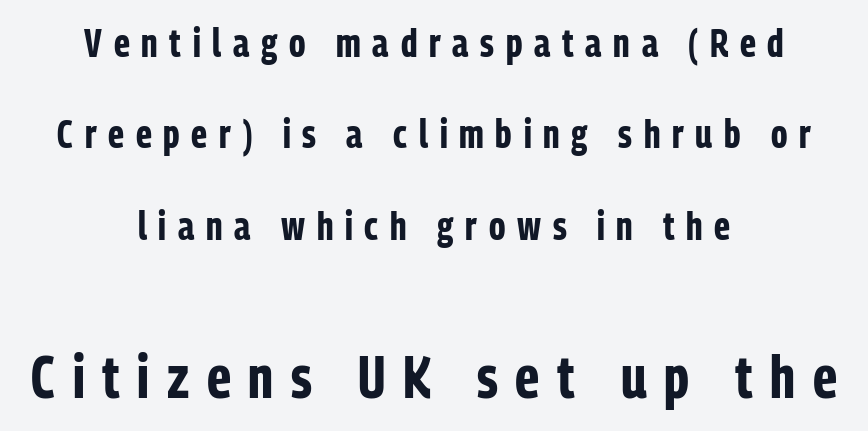
Words float on clear page, feet unadorned. What kind of face is this? One without serifs — a sans. These lines have a slow, spaced-out rhythm from letter to letter. Whoever set this chose breathing room over compactness in the vertical rhythm. Is there any slant? The stems are plumb. Heft: maximum for text — a bold.
